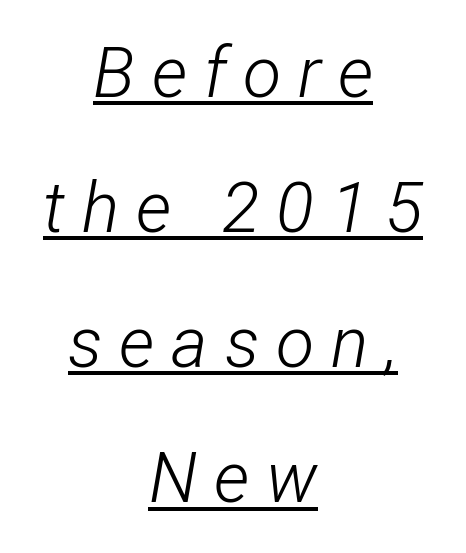
Notice how the passage keeps no hard edge, just a central spine. Compared with typical body copy, the letter spacing here is much looser. Has an underline been added? It has. Is the stroke heavy? The answer is a plain regular-or-lighter. Successive baselines arrive slowly, with a big drop between each.
